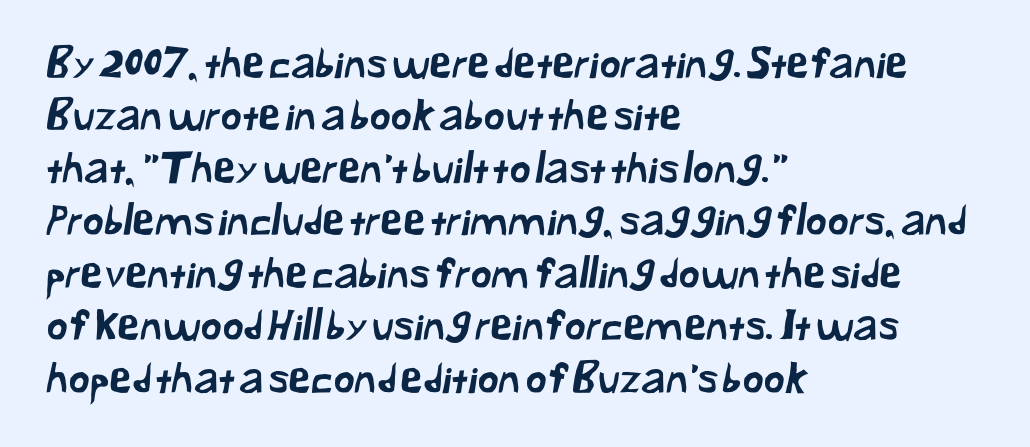
Compared with typical body copy, the letter spacing here is the same. Is this a fixed-width face? No — the glyphs have proportional, varying widths. The passage shown is not underscored anywhere. One glance says typical: line gaps are just what's usual.
